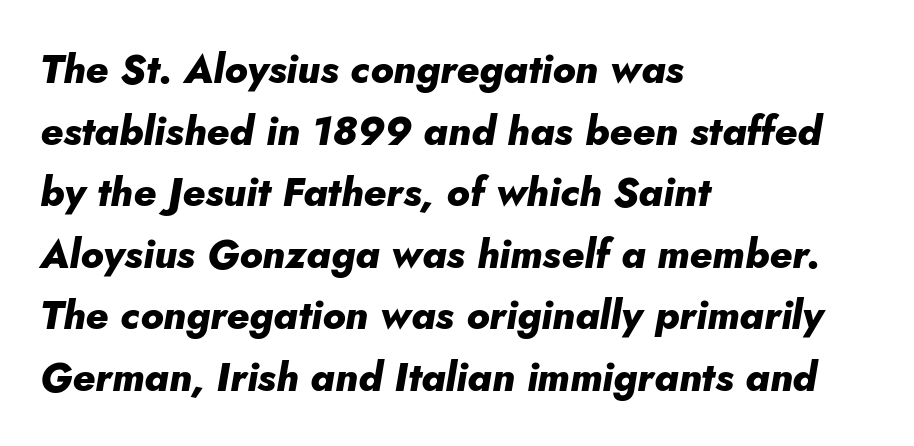
The image shows 40 px heavy type, italic (leaning right); set left-aligned, normal line spacing (1.54x), normal letter spacing, not underlined; low stroke contrast and a small x-height.
